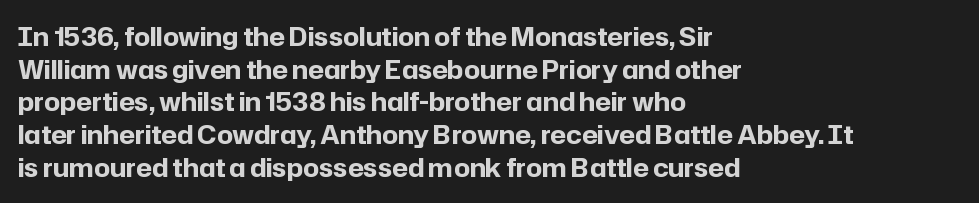
The image shows 25 px bold type, upright; set left-aligned, normal line spacing (1.31x), normal letter spacing, not underlined.
